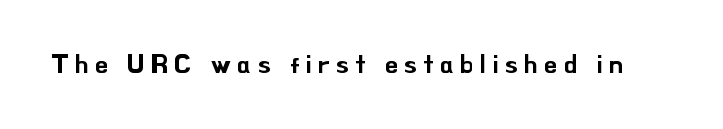
Ordinary non-slanted type is in use. Between one letter and the next there's a generous, obvious gap. Any mark beneath the type? The region is blank.
